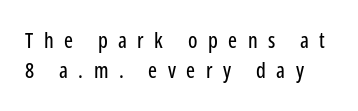
The specimen reads as upright at a glance. Check under the words: just untouched page. Characters follow at a spacing far wider than the type designer built in. This sample keeps an unexceptional amount of space between lines.
